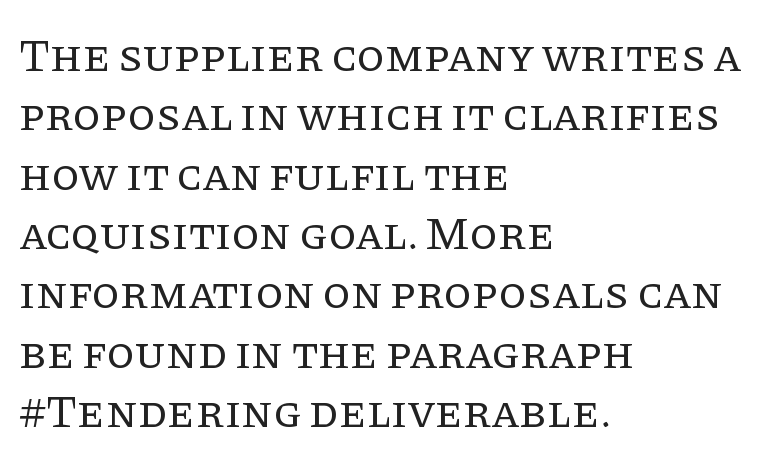
{"serif": "yes", "italic": "no", "bold": "no", "weight": "regular", "width": "normal", "stroke_contrast": "low", "x_height": "large", "monospaced": "no", "underline": "no", "align": "left", "line_spacing": "normal", "line_spacing_ratio": 1.29, "letter_spacing": "normal", "letter_spacing_em": 0.0, "glyph_px": 46}
